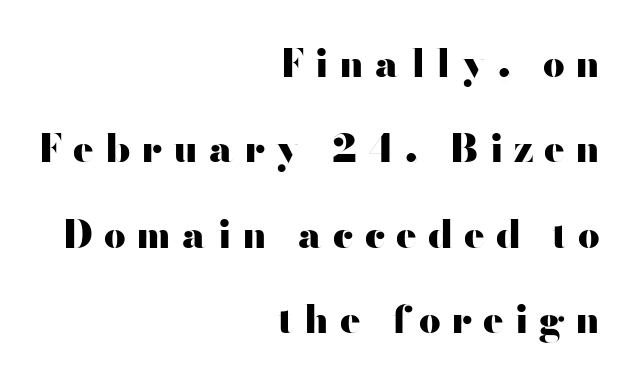
The image shows 38 px heavy, wide type, upright; set right-aligned, loose line spacing (2.25x), unusually wide letter spacing (+0.29 em), not underlined; high stroke contrast and a small x-height.
